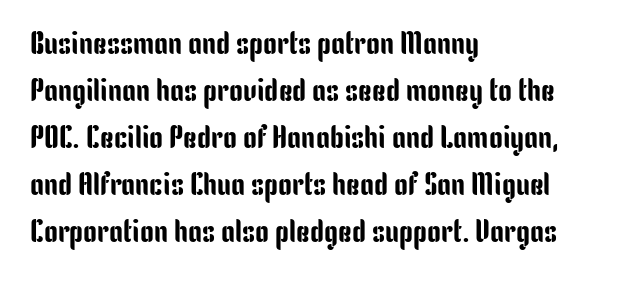
The rendering uses a moderate line-height, typical for paragraphs. Does the copy run flush right? No — it runs flush left. Does the lettering tilt? It doesn't — this is upright. Quick note: underline off.
